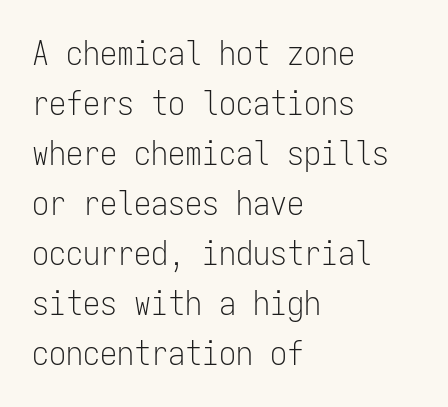
The image shows 34 px light, condensed sans-serif type, upright, monospaced; set left-aligned, normal line spacing (1.47x), normal letter spacing, not underlined; low stroke contrast and a medium x-height.
